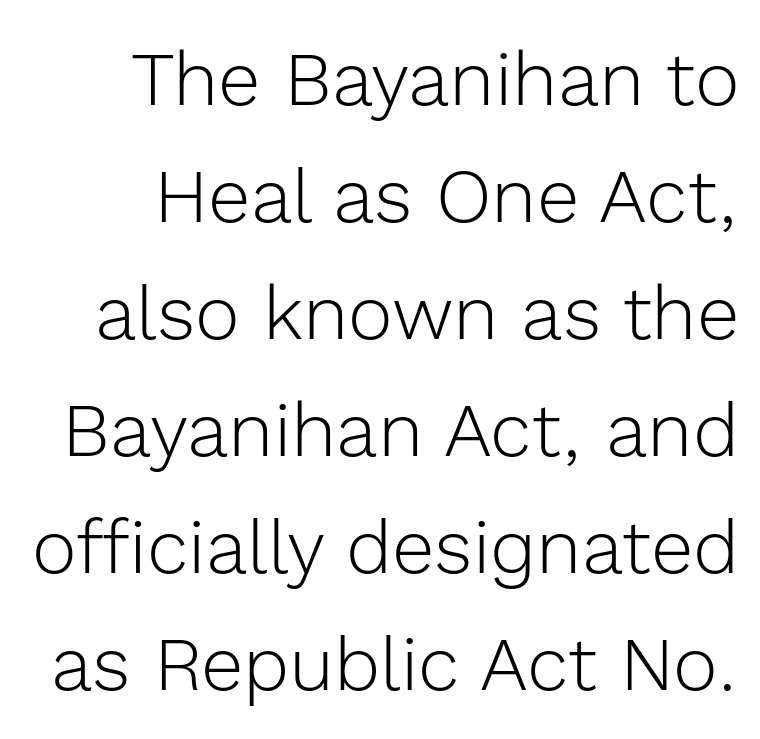
{"serif": "no", "italic": "no", "bold": "no", "weight": "light", "width": "normal", "x_height": "medium", "monospaced": "no", "underline": "no", "align": "right", "line_spacing": "normal", "line_spacing_ratio": 1.54, "letter_spacing": "normal", "letter_spacing_em": 0.0, "glyph_px": 76}
